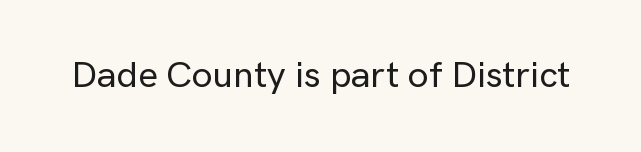
Spacing between characters is what you'd get straight out of the box. Just letters on the line, the space beneath them empty. This rendering employs a face without finishing strokes, i.e., a sans-serif. Each letter keeps its own natural width here, so spacing adapts to shape. Quick note: not italic, upright.
